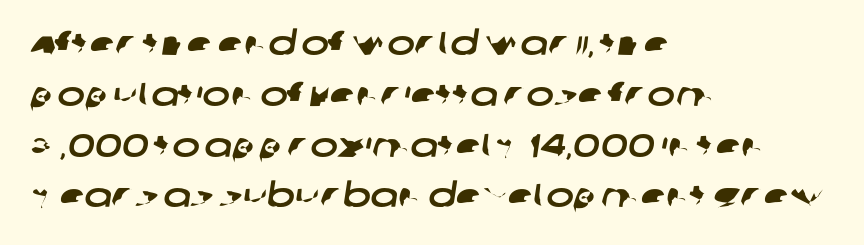
The image shows 33 px wide sans-serif type; set left-aligned, normal line spacing (1.54x), normal letter spacing, not underlined; low stroke contrast and a large x-height.
